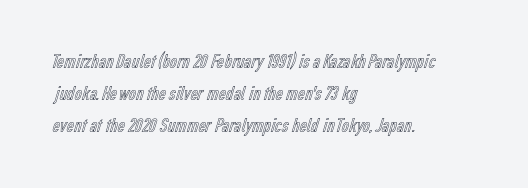
The image shows 20 px text type; set left-aligned, normal line spacing (1.59x), normal letter spacing, not underlined.
